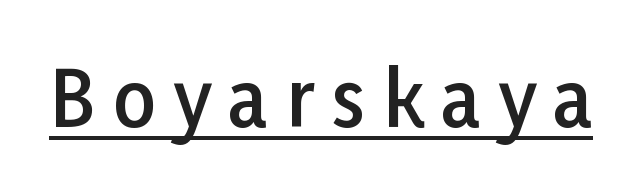
The image shows 75 px semibold sans-serif type, upright; set unusually wide letter spacing (+0.24 em), underlined; low stroke contrast and a medium x-height.
